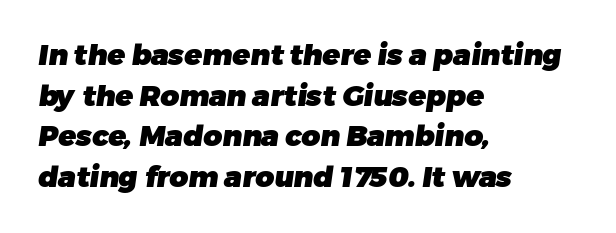
{"serif": "no", "bold": "yes", "weight": "heavy", "width": "normal", "stroke_contrast": "low", "x_height": "medium", "monospaced": "no", "underline": "no", "align": "left", "line_spacing": "normal", "line_spacing_ratio": 1.4, "letter_spacing": "normal", "letter_spacing_em": 0.0, "glyph_px": 29}
